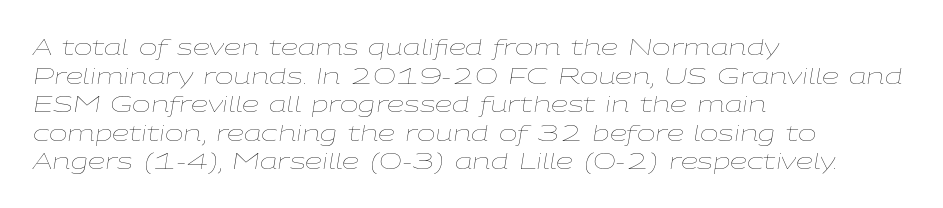
Q: Is the text bold? A: No.
Q: Is the text italic (slanted)? A: Yes, it leans right by about 9 degrees.
Q: Is the text underlined? A: No.
Q: How is the paragraph aligned? A: Left-aligned.
Q: Is the spacing between letters normal or unusually wide? A: Normal.
Q: Is the spacing between lines tight, normal or loose? A: Normal.
